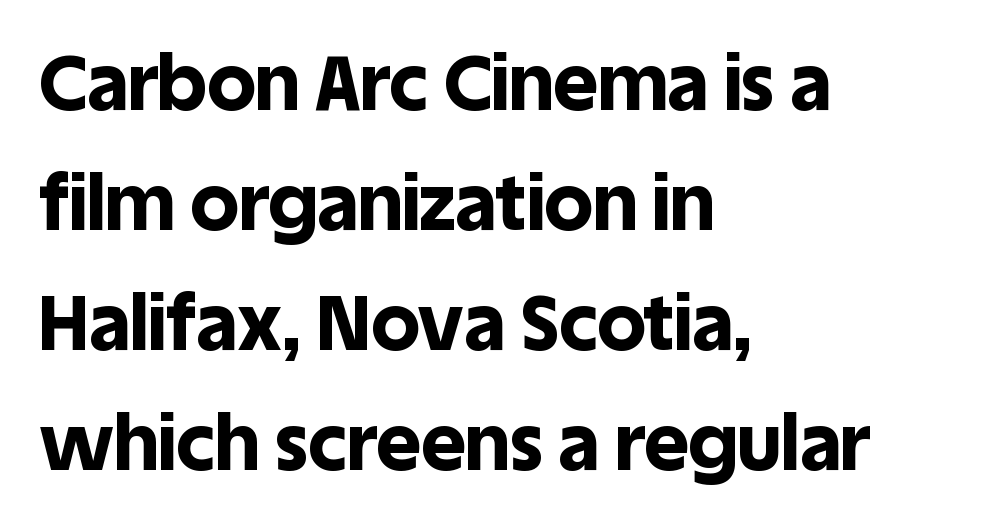
The image shows 77 px bold sans-serif type, upright; set left-aligned, normal line spacing (1.56x), normal letter spacing, not underlined; a large x-height.
